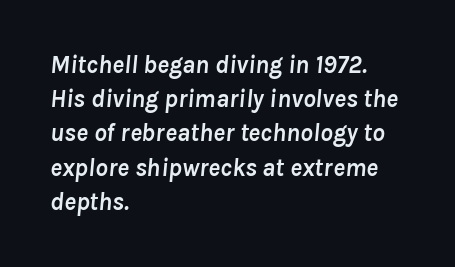
Q: Is the text bold? A: Yes.
Q: Is the text italic (slanted)? A: Yes, it leans right by about 8 degrees.
Q: Is the text underlined? A: No.
Q: How is the paragraph aligned? A: Left-aligned.
Q: Is the spacing between letters normal or unusually wide? A: Normal.
Q: Is the spacing between lines tight, normal or loose? A: Normal.
